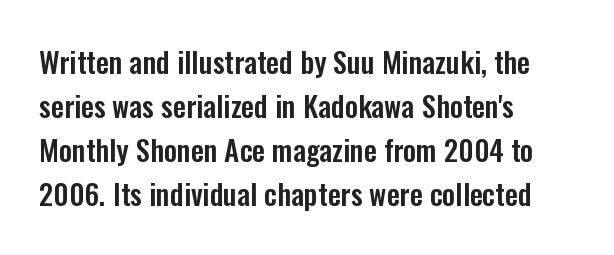
The image shows 29 px condensed sans-serif type, upright; set left-aligned, normal line spacing (1.52x), normal letter spacing, not underlined; low stroke contrast and a medium x-height.
